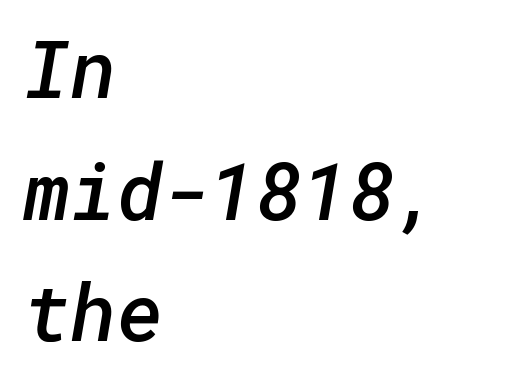
Q: Is the text bold? A: Semi-bold.
Q: Is the typeface a serif or a sans-serif typeface? A: Sans-serif.
Q: Is the text underlined? A: No.
Q: How is the paragraph aligned? A: Left-aligned.
Q: Is the spacing between letters normal or unusually wide? A: Normal.
Q: Is the spacing between lines tight, normal or loose? A: Normal.
Q: Width (condensed, normal, or wide)? A: Normal.
Q: Stroke contrast? A: Low.
Q: x-height? A: Medium.
